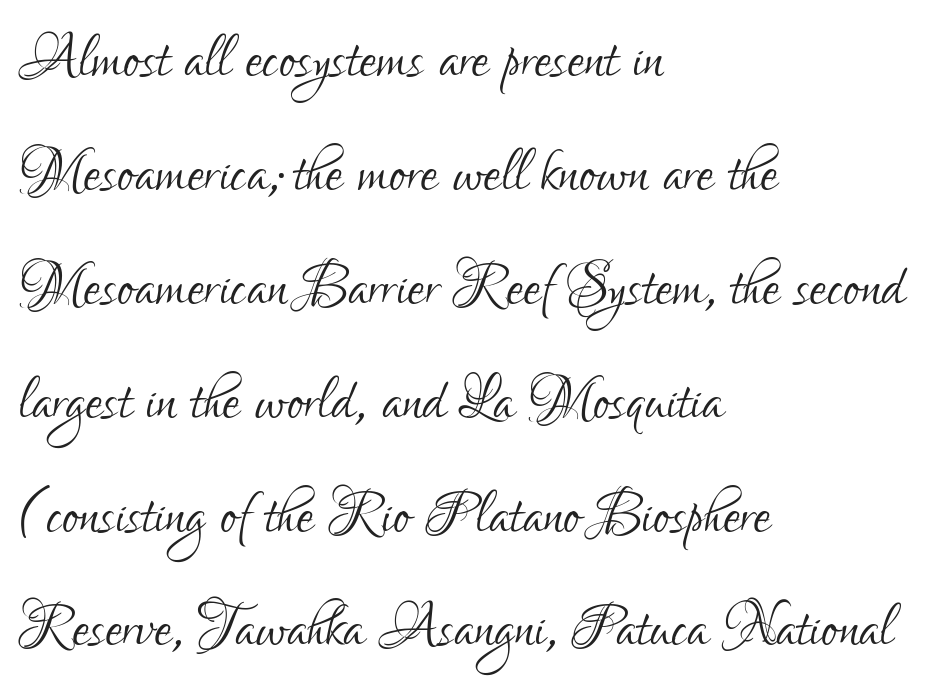
{"serif": "no", "bold": "no", "weight": "light", "width": "condensed", "stroke_contrast": "low", "x_height": "small", "monospaced": "no", "underline": "no", "align": "left", "line_spacing": "normal", "line_spacing_ratio": 1.46, "letter_spacing": "normal", "letter_spacing_em": 0.0, "glyph_px": 78}
